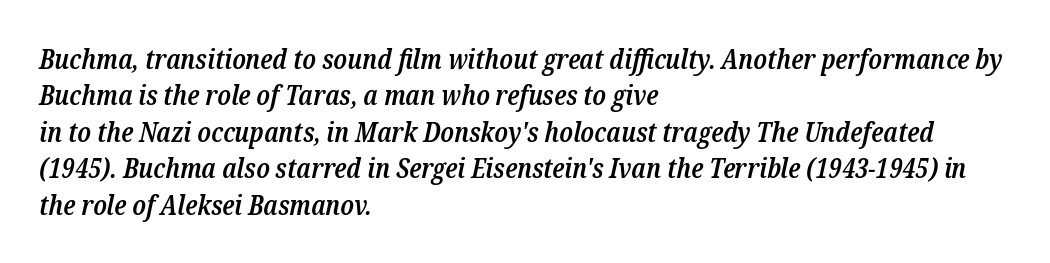
Q: Is the text bold? A: Semi-bold.
Q: Is the text italic (slanted)? A: Yes, it leans right by about 12 degrees.
Q: Is the typeface a serif or a sans-serif typeface? A: Serif.
Q: Is the text underlined? A: No.
Q: How is the paragraph aligned? A: Left-aligned.
Q: Is the spacing between letters normal or unusually wide? A: Normal.
Q: Is the spacing between lines tight, normal or loose? A: Normal.
Q: Width (condensed, normal, or wide)? A: Condensed.
Q: Stroke contrast? A: Low.
Q: x-height? A: Medium.
Q: Monospaced? A: No.
